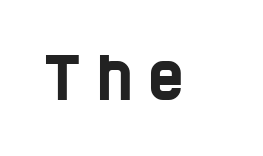
The image shows 61 px condensed sans-serif type; set unusually wide letter spacing (+0.25 em), not underlined; low stroke contrast and a large x-height.
